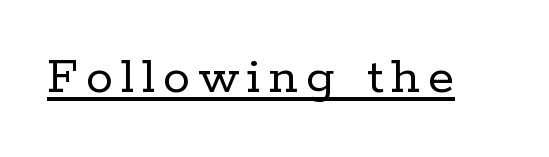
{"serif": "yes", "italic": "no", "bold": "no", "weight": "regular", "width": "normal", "stroke_contrast": "low", "x_height": "medium", "monospaced": "no", "underline": "yes", "glyph_px": 54}
